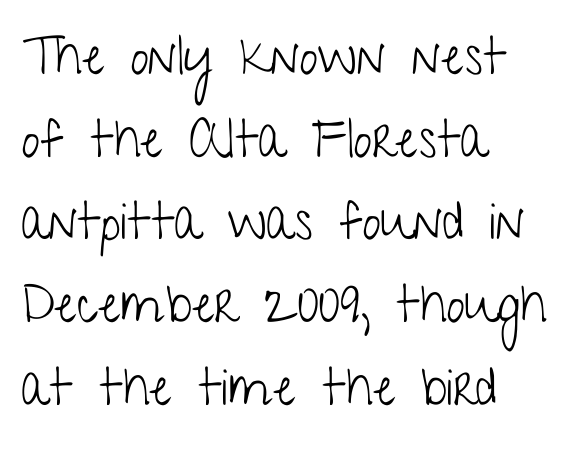
{"serif": "no", "italic": "no", "bold": "no", "weight": "light", "width": "condensed", "stroke_contrast": "low", "x_height": "medium", "monospaced": "no", "underline": "no", "align": "left", "line_spacing": "normal", "line_spacing_ratio": 1.59, "letter_spacing": "normal", "letter_spacing_em": 0.0, "glyph_px": 52}
